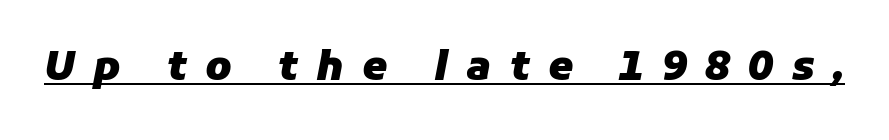
The axis of the letterforms is tilted away from vertical. Note the varied advance widths — an 'i' is clearly narrower than an 'm'. Every letter is thick-stroked: bold, no question. A rule runs beneath these lines of type. Does extra space separate the letters? Yes, quite a lot of it.
